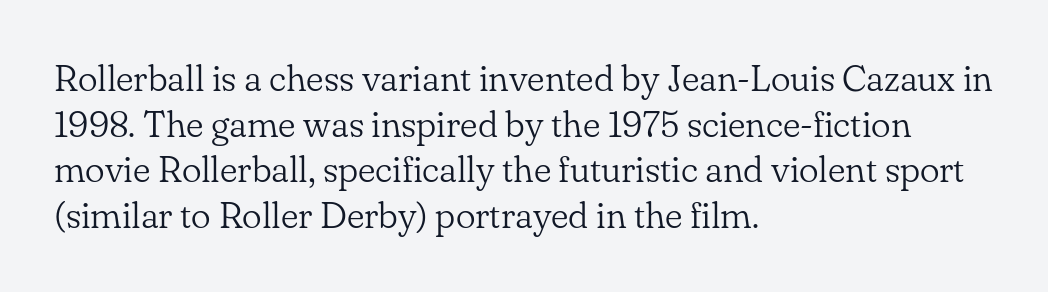
The image shows 37 px light serif type, upright; set left-aligned, line spacing 1.23x, normal letter spacing, not underlined; low stroke contrast and a small x-height.
